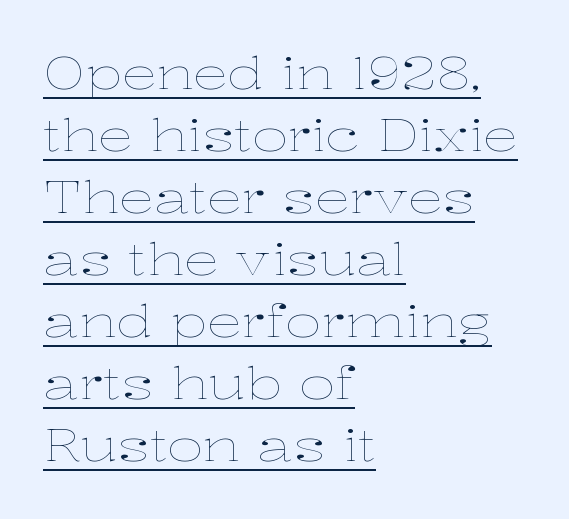
Q: Is the text bold? A: No.
Q: Is the text italic (slanted)? A: No, it is upright.
Q: Is the text underlined? A: Yes.
Q: How is the paragraph aligned? A: Left-aligned.
Q: Is the spacing between letters normal or unusually wide? A: Normal.
Q: Is the spacing between lines tight, normal or loose? A: Normal.
Q: Width (condensed, normal, or wide)? A: Wide.
Q: Stroke contrast? A: Low.
Q: x-height? A: Medium.
Q: Monospaced? A: No.
